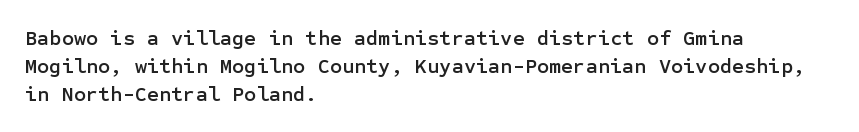
Q: Is the text italic (slanted)? A: No, it is upright.
Q: Is the text underlined? A: No.
Q: How is the paragraph aligned? A: Left-aligned.
Q: Is the spacing between letters normal or unusually wide? A: Normal.
Q: Is the spacing between lines tight, normal or loose? A: Normal.
